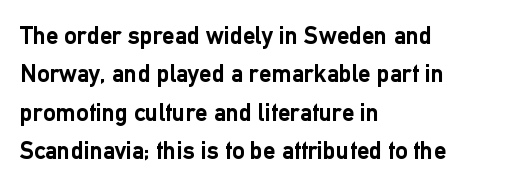
Here the glyphs are tracked normally, forming tight word shapes. Does the weight exceed regular? Yes, all the way to bold. The text block is weighted toward the left margin, trailing off unevenly rightward. Style check: upright. Notice how descenders clear the ascenders below comfortably — that's standard leading. Glance below the letters and you will spot only blank space.
